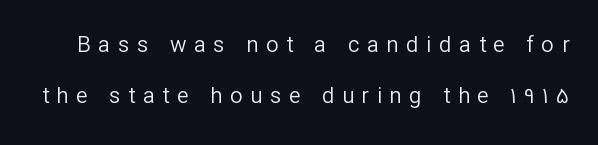
Does extra space separate the letters? Yes, quite a lot of it. Widely set lines give the paragraph a tall, airy silhouette. On a weight scale, this lands at 450 or below. In terms of posture, this sample is upright.
